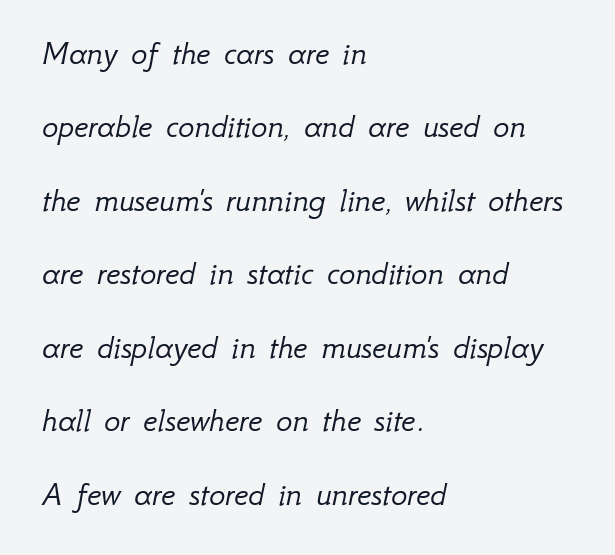
Q: Is the text bold? A: No.
Q: Is the text italic (slanted)? A: Yes, it leans right by about 12 degrees.
Q: Is the text underlined? A: No.
Q: How is the paragraph aligned? A: Left-aligned.
Q: Is the spacing between letters normal or unusually wide? A: Normal.
Q: Is the spacing between lines tight, normal or loose? A: Loose.
Q: Width (condensed, normal, or wide)? A: Normal.
Q: Stroke contrast? A: Low.
Q: x-height? A: Small.
Q: Monospaced? A: No.
